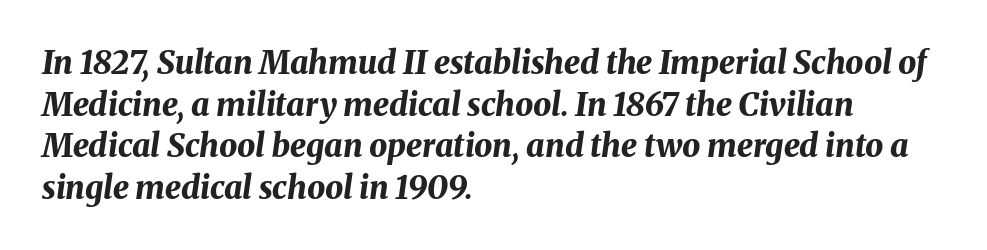
Q: Is the text bold? A: Yes.
Q: Is the text italic (slanted)? A: Yes, it leans right by about 8 degrees.
Q: Is the text underlined? A: No.
Q: How is the paragraph aligned? A: Left-aligned.
Q: Is the spacing between letters normal or unusually wide? A: Normal.
Q: Is the spacing between lines tight, normal or loose? A: Normal.
Q: Width (condensed, normal, or wide)? A: Normal.
Q: Stroke contrast? A: Medium.
Q: x-height? A: Medium.
Q: Monospaced? A: No.
